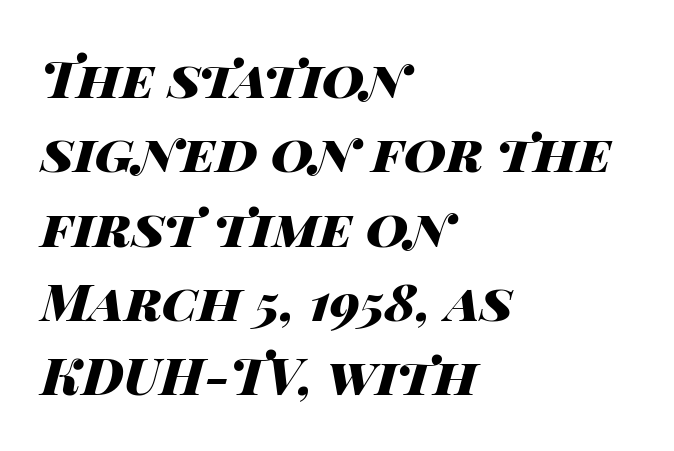
The type is set solid horizontally, with unmodified tracking. Notice how descenders clear the ascenders below comfortably — that's standard leading. This sample has the flowing, uneven cadence of proportional lettering. The font is running at its bold setting. Rendered with sloped, italic letterforms.
